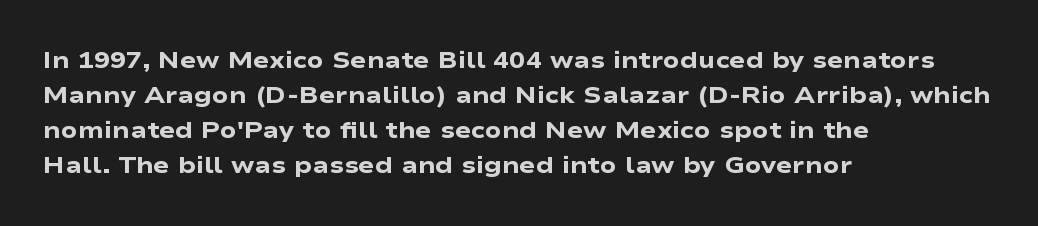
The image shows 24 px bold type, upright; set left-aligned, normal line spacing (1.46x), normal letter spacing, not underlined.
